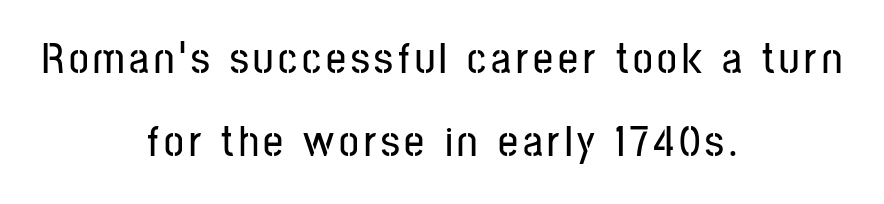
{"serif": "no", "italic": "no", "width": "condensed", "stroke_contrast": "low", "x_height": "medium", "monospaced": "no", "underline": "no", "align": "center", "line_spacing_ratio": 1.88, "glyph_px": 44}
